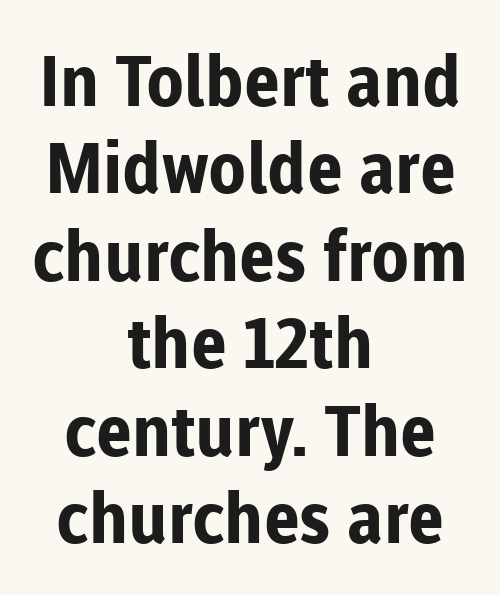
{"serif": "no", "italic": "no", "bold": "yes", "weight": "bold", "width": "normal", "stroke_contrast": "low", "x_height": "medium", "monospaced": "no", "underline": "no", "align": "center", "line_spacing": "normal", "line_spacing_ratio": 1.25, "letter_spacing": "normal", "letter_spacing_em": 0.0, "glyph_px": 70}
